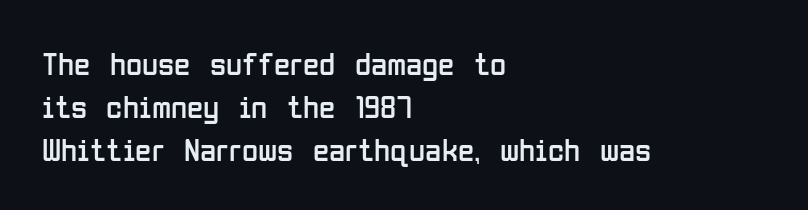
The image shows 33 px regular-weight, condensed sans-serif type, upright; set left-aligned, normal line spacing (1.3x), normal letter spacing, not underlined; low stroke contrast and a medium x-height.
